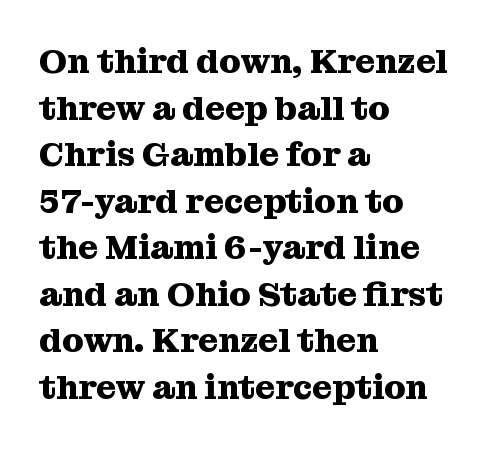
{"serif": "yes", "italic": "no", "bold": "yes", "weight": "heavy", "width": "normal", "stroke_contrast": "medium", "x_height": "medium", "monospaced": "no", "underline": "no", "align": "left", "line_spacing": "normal", "line_spacing_ratio": 1.37, "letter_spacing": "normal", "letter_spacing_em": 0.0, "glyph_px": 34}
